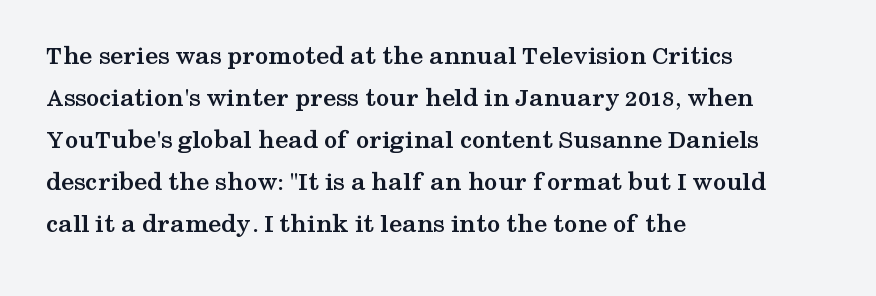
Q: Is the text bold? A: Yes.
Q: Is the text italic (slanted)? A: No, it is upright.
Q: Is the text underlined? A: No.
Q: How is the paragraph aligned? A: Left-aligned.
Q: Is the spacing between letters normal or unusually wide? A: Normal.
Q: Is the spacing between lines tight, normal or loose? A: Normal.
